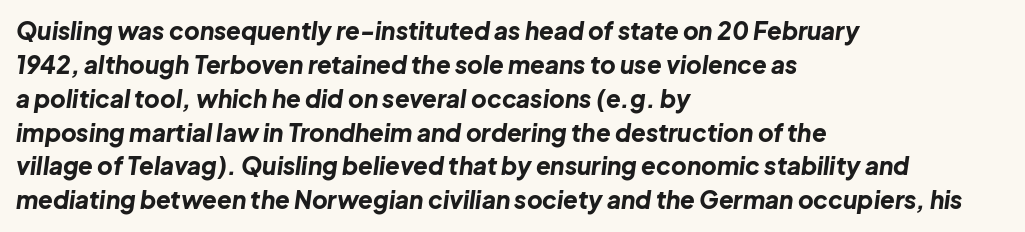
Q: Is the text bold? A: Yes.
Q: Is the text italic (slanted)? A: Yes, it leans right by about 8 degrees.
Q: Is the text underlined? A: No.
Q: How is the paragraph aligned? A: Left-aligned.
Q: Is the spacing between letters normal or unusually wide? A: Normal.
Q: Is the spacing between lines tight, normal or loose? A: Normal.
